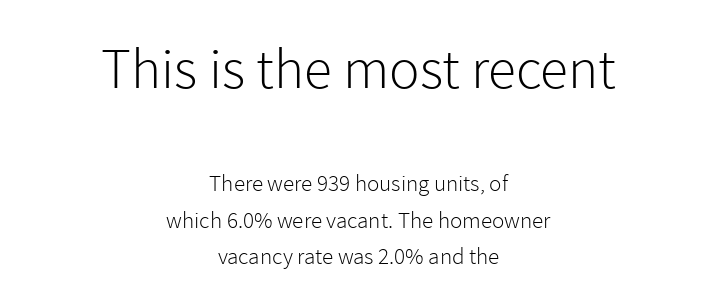
Here the glyphs are tracked normally, forming tight word shapes. The rendering uses natural spacing where letterforms have individual widths. Serifs: no, the terminals of the letterforms are clean. Where is the straight margin? There isn't one; the lines are centered. The leading is moderate, giving the passage an even texture.
